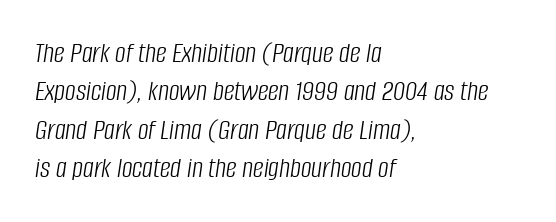
{"italic": "yes", "lean": "right", "slant_degrees": 8, "bold": "no", "weight": "light", "width": "condensed", "stroke_contrast": "low", "x_height": "large", "monospaced": "no", "underline": "no", "align": "left", "line_spacing": "normal", "line_spacing_ratio": 1.28, "letter_spacing": "normal", "letter_spacing_em": 0.0, "glyph_px": 30}
